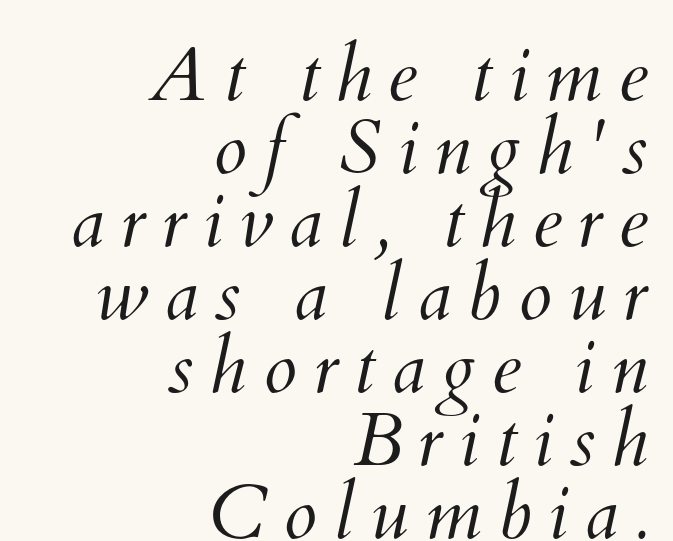
The image shows 76 px light type; set right-aligned, tight line spacing (0.96x), unusually wide letter spacing (+0.21 em), not underlined; medium stroke contrast and a small x-height.
